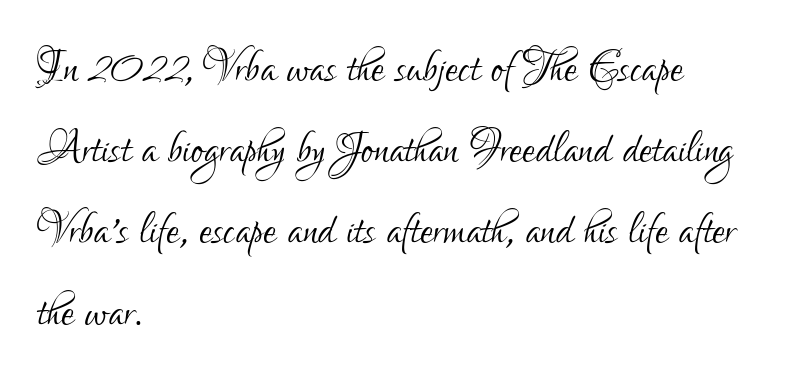
{"serif": "no", "bold": "no", "weight": "light", "width": "condensed", "stroke_contrast": "low", "x_height": "small", "monospaced": "no", "underline": "no", "align": "left", "line_spacing": "normal", "line_spacing_ratio": 1.4, "letter_spacing": "normal", "letter_spacing_em": 0.0, "glyph_px": 58}
